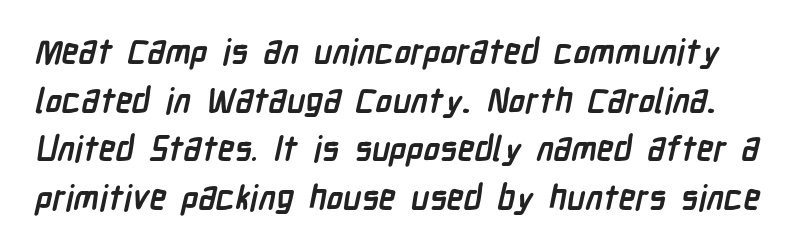
The image shows 34 px semibold, condensed sans-serif type; set normal line spacing (1.43x), normal letter spacing, not underlined; low stroke contrast and a medium x-height.
